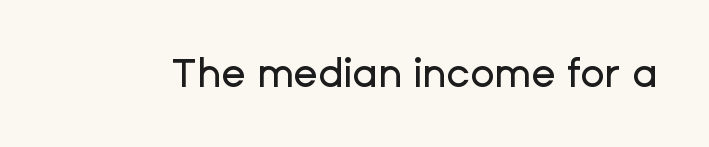
The image shows 40 px sans-serif type, upright; set normal letter spacing, not underlined; low stroke contrast and a medium x-height.
